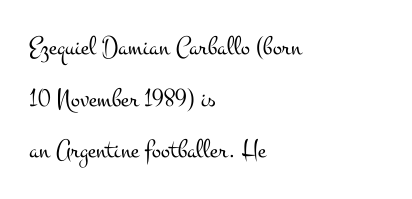
The image shows 27 px text type; set left-aligned, loose line spacing (1.91x), normal letter spacing, not underlined.
